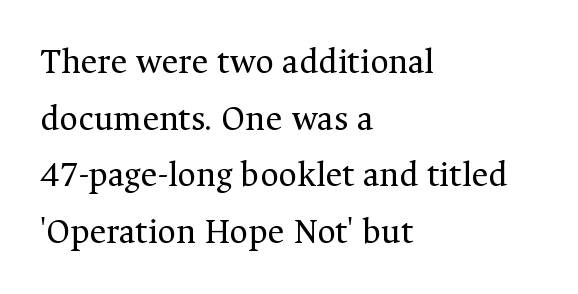
Nobody touched the tracking dial on this one. A typesetter would call this leading conventional body-copy spacing. Character widths vary here, with narrow letters taking less room than wide ones. Typeset ragged right — the left edge is the straight one. To sum up the face: it has serifs. A clean baseline with only descenders dipping below it.
